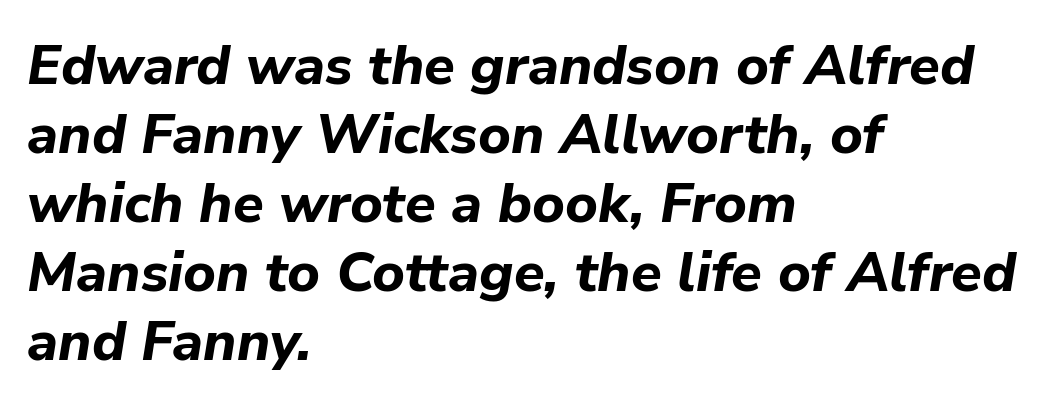
Q: Is the text bold? A: Yes.
Q: Is the text italic (slanted)? A: Yes, it leans right by about 9 degrees.
Q: Is the text underlined? A: No.
Q: How is the paragraph aligned? A: Left-aligned.
Q: Is the spacing between letters normal or unusually wide? A: Normal.
Q: Width (condensed, normal, or wide)? A: Normal.
Q: Stroke contrast? A: Low.
Q: x-height? A: Medium.
Q: Monospaced? A: No.
